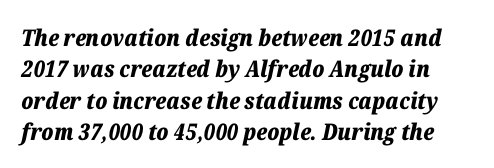
Q: Is the text bold? A: Yes.
Q: Is the text italic (slanted)? A: Yes, it leans right by about 12 degrees.
Q: Is the text underlined? A: No.
Q: Is the spacing between letters normal or unusually wide? A: Normal.
Q: Is the spacing between lines tight, normal or loose? A: Normal.
